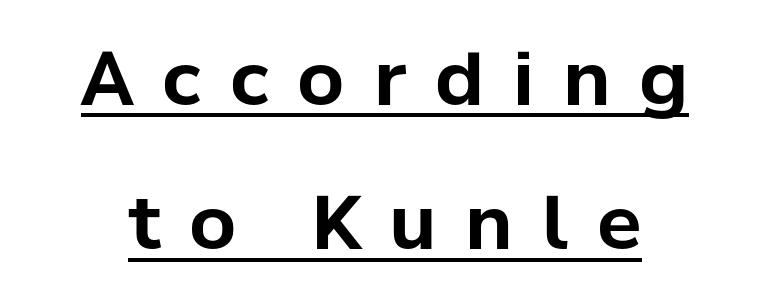
{"serif": "no", "italic": "no", "bold": "yes", "weight": "bold", "width": "normal", "stroke_contrast": "low", "x_height": "medium", "monospaced": "no", "underline": "yes", "line_spacing": "loose", "line_spacing_ratio": 1.95, "letter_spacing": "wide", "letter_spacing_em": 0.39, "glyph_px": 74}
